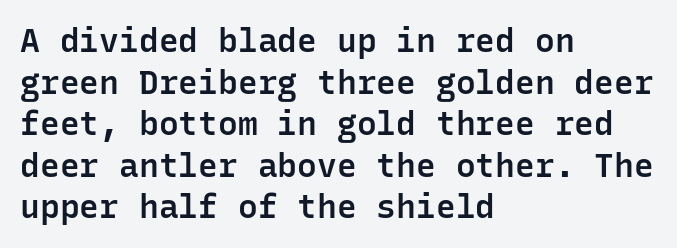
When letters stand straight like this, we call the style roman or upright. A typesetter would call this monospace, since all characters share one set width. Nobody drew a line under any word here. Grotesque or geometric, the face here clearly has no serifs. Inter-character spacing is left at the font's built-in metrics.
